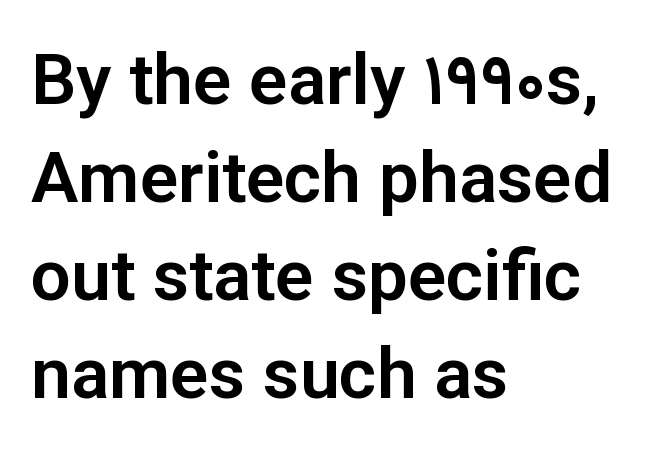
{"serif": "no", "italic": "no", "width": "normal", "stroke_contrast": "low", "x_height": "medium", "monospaced": "no", "underline": "no", "align": "left", "line_spacing": "normal", "line_spacing_ratio": 1.38, "letter_spacing": "normal", "letter_spacing_em": 0.0, "glyph_px": 71}
